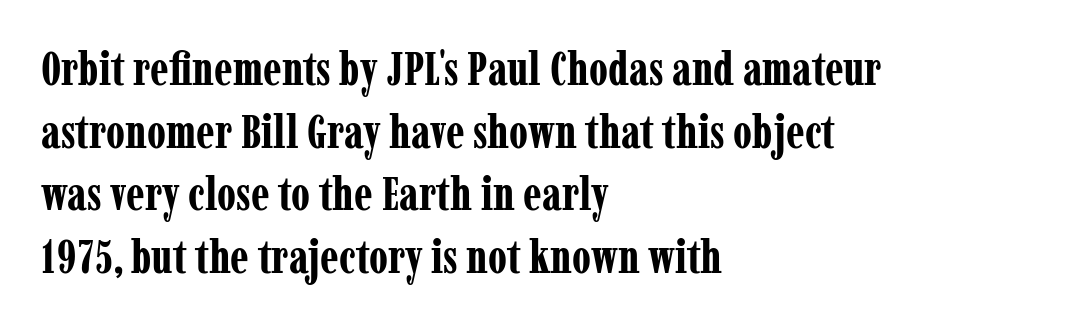
The image shows 46 px bold, condensed serif type, upright; set left-aligned, normal line spacing (1.36x), normal letter spacing, not underlined; low stroke contrast and a medium x-height.
